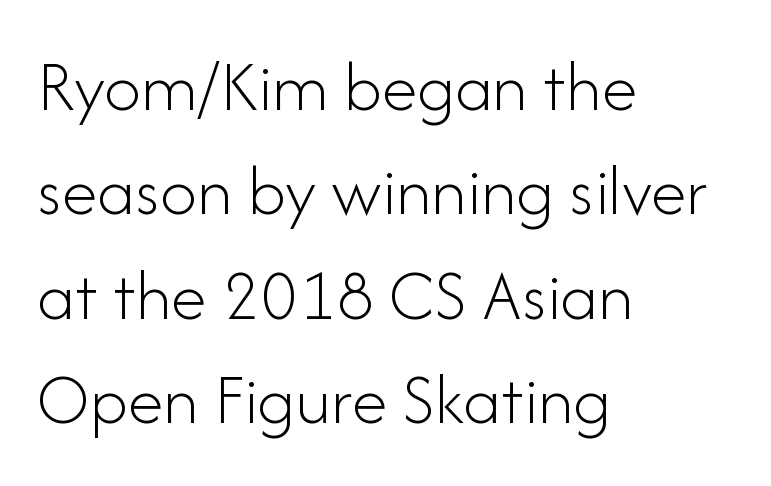
The image shows 73 px light sans-serif type, upright; set left-aligned, normal line spacing (1.43x), normal letter spacing, not underlined; low stroke contrast and a small x-height.
